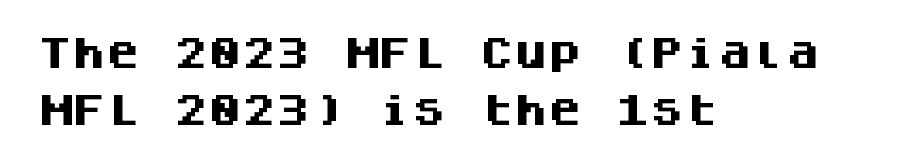
Q: Is the text bold? A: Yes.
Q: Is the text italic (slanted)? A: No, it is upright.
Q: Is the typeface a serif or a sans-serif typeface? A: Sans-serif.
Q: Is the text underlined? A: No.
Q: How is the paragraph aligned? A: Left-aligned.
Q: Is the spacing between letters normal or unusually wide? A: Normal.
Q: Is the spacing between lines tight, normal or loose? A: Normal.
Q: Width (condensed, normal, or wide)? A: Normal.
Q: Stroke contrast? A: Medium.
Q: x-height? A: Large.
Q: Monospaced? A: Yes.
